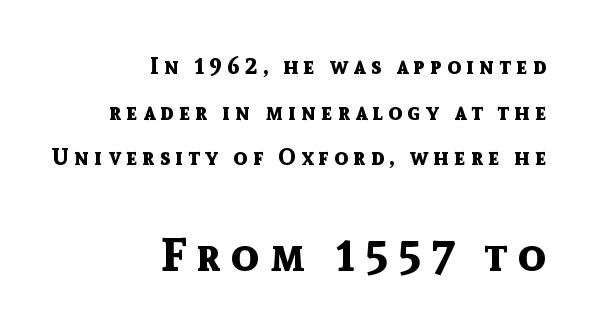
Q: Is the text bold? A: Yes.
Q: Is the text italic (slanted)? A: No, it is upright.
Q: Is the typeface a serif or a sans-serif typeface? A: Sans-serif.
Q: Is the text underlined? A: No.
Q: How is the paragraph aligned? A: Right-aligned.
Q: Is the spacing between letters normal or unusually wide? A: Unusually wide.
Q: Is the spacing between lines tight, normal or loose? A: Loose.
Q: Which block of text is set in a larger size, the first (top) or the second (bottom)? A: The second (bottom) one.
Q: Width (condensed, normal, or wide)? A: Normal.
Q: x-height? A: Medium.
Q: Monospaced? A: No.
